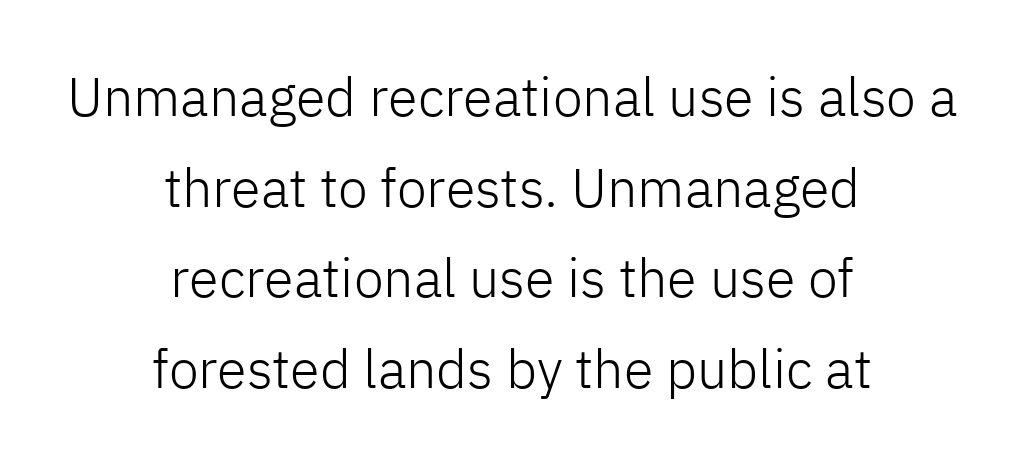
{"serif": "no", "italic": "no", "bold": "no", "weight": "light", "width": "normal", "stroke_contrast": "low", "x_height": "medium", "monospaced": "no", "underline": "no", "align": "center", "line_spacing": "normal", "line_spacing_ratio": 1.68, "letter_spacing": "normal", "letter_spacing_em": 0.0, "glyph_px": 54}
